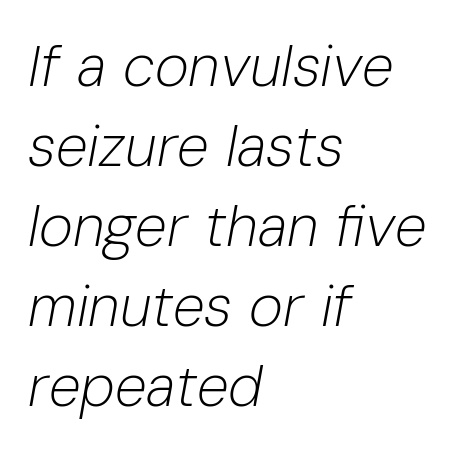
The image shows 58 px light type, italic (leaning right); set left-aligned, normal line spacing (1.38x), normal letter spacing, not underlined; low stroke contrast and a medium x-height.
